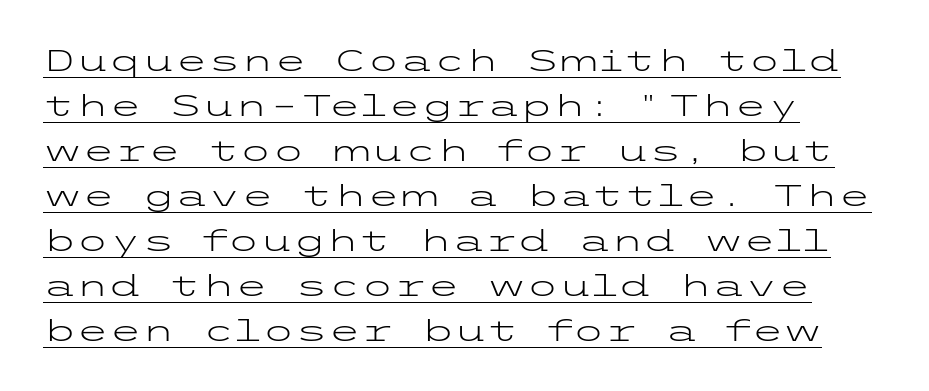
{"serif": "no", "italic": "no", "bold": "no", "weight": "light", "width": "wide", "stroke_contrast": "low", "x_height": "medium", "underline": "yes", "align": "left", "line_spacing": "normal", "line_spacing_ratio": 1.5, "letter_spacing": "normal", "letter_spacing_em": 0.0, "glyph_px": 30}
